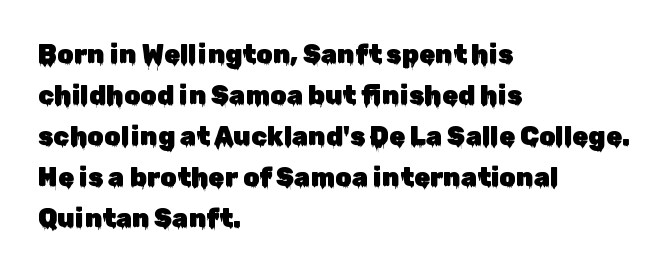
Descenders hang freely into open space. The font's upright variant was chosen for this text. Alignment: flush left. Leading: standard. The letterforms sit shoulder to shoulder at normal distance.
